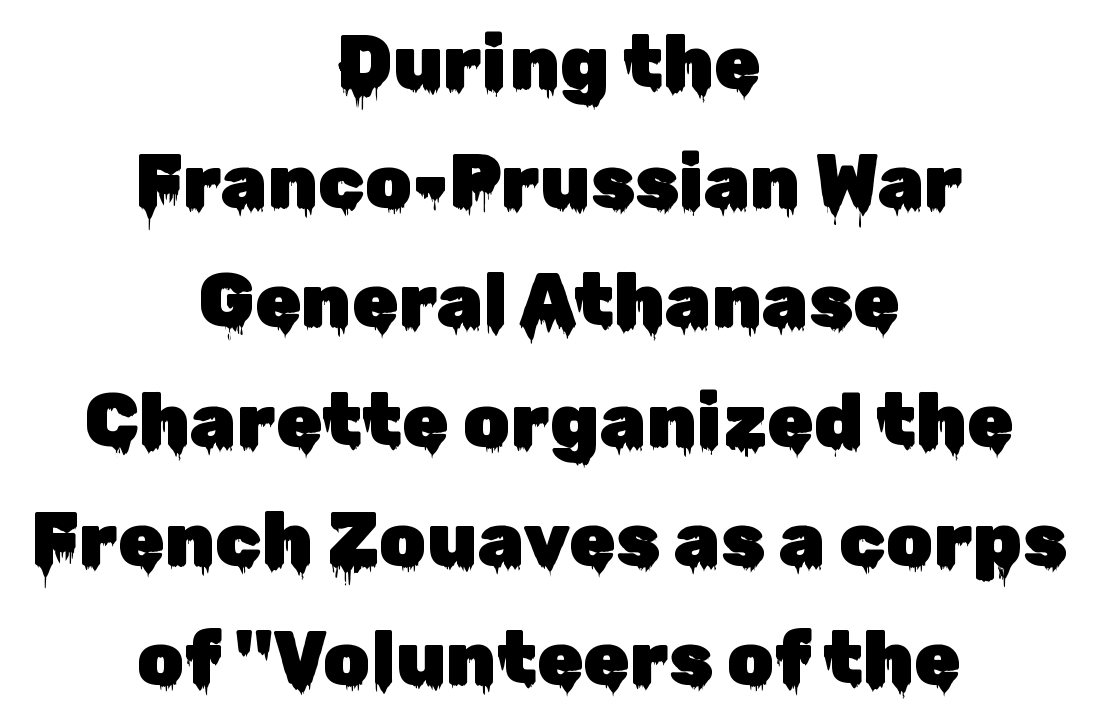
{"serif": "no", "italic": "no", "width": "normal", "stroke_contrast": "low", "x_height": "medium", "monospaced": "no", "underline": "no", "align": "center", "line_spacing": "normal", "line_spacing_ratio": 1.59, "letter_spacing": "normal", "letter_spacing_em": 0.0, "glyph_px": 75}
